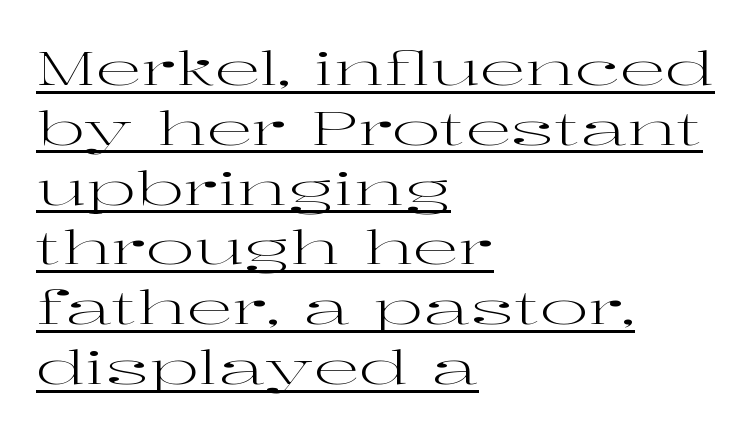
{"serif": "yes", "italic": "no", "bold": "no", "weight": "regular", "width": "wide", "stroke_contrast": "high", "x_height": "medium", "monospaced": "no", "underline": "yes", "align": "left", "line_spacing": "normal", "line_spacing_ratio": 1.3, "letter_spacing": "normal", "letter_spacing_em": 0.0, "glyph_px": 46}
